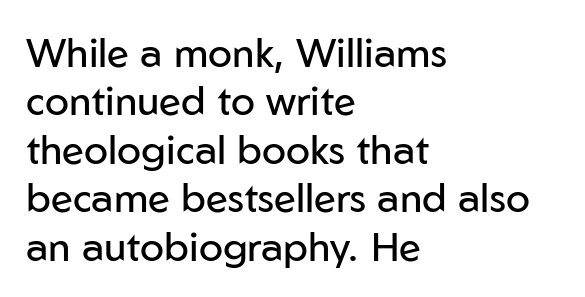
The image shows 40 px regular-weight sans-serif type, upright; set left-aligned, line spacing 1.21x, normal letter spacing, not underlined; low stroke contrast and a medium x-height.
